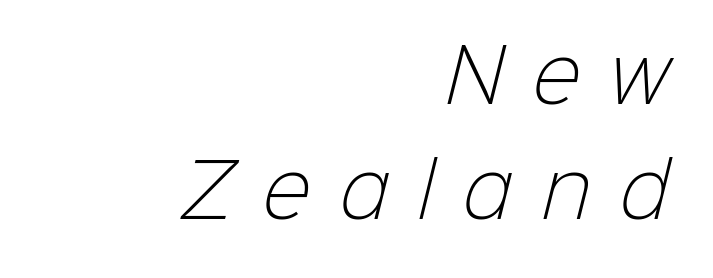
{"serif": "no", "bold": "no", "weight": "light", "width": "normal", "stroke_contrast": "low", "x_height": "medium", "monospaced": "no", "underline": "no", "align": "right", "line_spacing": "normal", "line_spacing_ratio": 1.58, "letter_spacing": "wide", "letter_spacing_em": 0.4, "glyph_px": 73}
